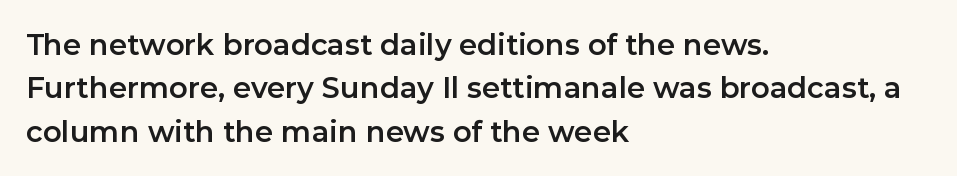
Successive baselines arrive at the customary interval. Characters follow at the spacing the type designer built in. The space directly below the letters is spotless. I'd call this a sans setting — the letters go barefoot. Each line starts at the same left margin while the right side varies. Posture: straight, roman, zero tilt.
